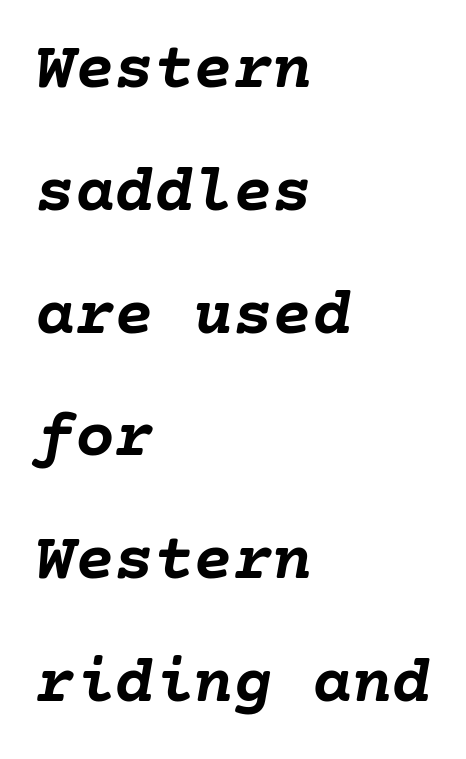
{"italic": "yes", "lean": "right", "slant_degrees": 10, "bold": "yes", "weight": "semibold", "width": "normal", "stroke_contrast": "low", "x_height": "medium", "underline": "no", "align": "left", "line_spacing_ratio": 1.86, "letter_spacing": "normal", "letter_spacing_em": 0.0, "glyph_px": 66}
